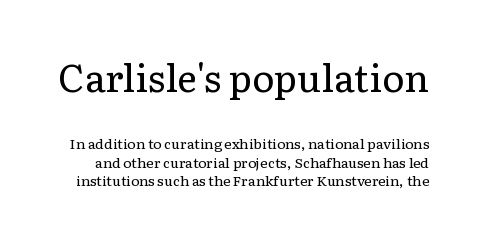
{"serif": "yes", "italic": "no", "bold": "no", "weight": "regular", "width": "normal", "stroke_contrast": "low", "x_height": "medium", "monospaced": "no", "underline": "no", "line_spacing": "normal", "line_spacing_ratio": 1.31, "letter_spacing": "normal", "letter_spacing_em": 0.0, "larger_block": "first", "size_ratio": 2.71, "glyph_px": 38}
